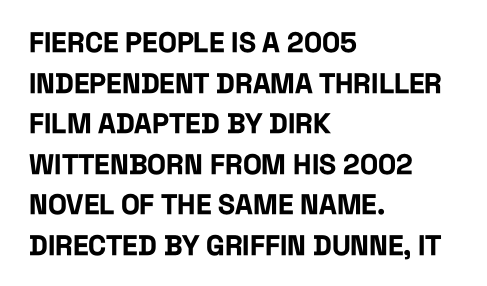
Q: Is the text bold? A: Yes.
Q: Is the text italic (slanted)? A: No, it is upright.
Q: Is the typeface a serif or a sans-serif typeface? A: Sans-serif.
Q: Is the text underlined? A: No.
Q: How is the paragraph aligned? A: Left-aligned.
Q: Is the spacing between letters normal or unusually wide? A: Normal.
Q: Is the spacing between lines tight, normal or loose? A: Normal.
Q: Width (condensed, normal, or wide)? A: Condensed.
Q: Stroke contrast? A: Low.
Q: x-height? A: Large.
Q: Monospaced? A: No.
